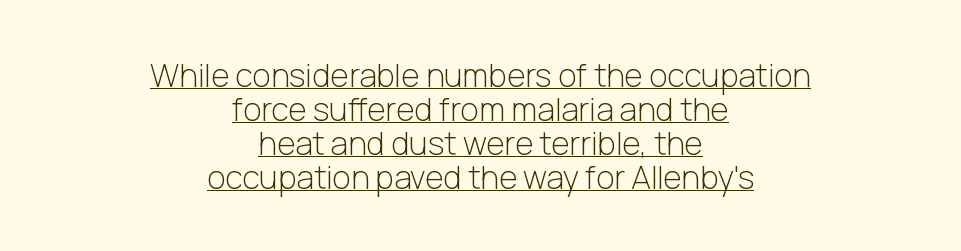
Q: Is the text bold? A: No.
Q: Is the text italic (slanted)? A: No, it is upright.
Q: Is the typeface a serif or a sans-serif typeface? A: Sans-serif.
Q: Is the text underlined? A: Yes.
Q: How is the paragraph aligned? A: Centered.
Q: Is the spacing between letters normal or unusually wide? A: Normal.
Q: Is the spacing between lines tight, normal or loose? A: Tight.
Q: Width (condensed, normal, or wide)? A: Normal.
Q: Stroke contrast? A: Low.
Q: x-height? A: Medium.
Q: Monospaced? A: No.
